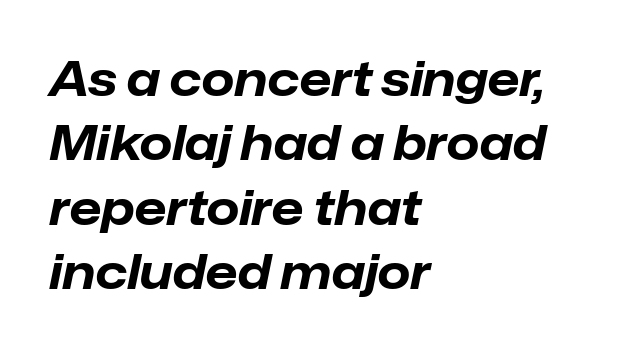
The image shows 47 px bold type, italic (leaning right); set left-aligned, normal line spacing (1.37x), normal letter spacing, not underlined; low stroke contrast and a medium x-height.
